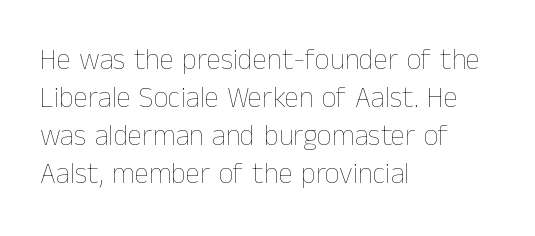
Q: Is the text bold? A: No.
Q: Is the text italic (slanted)? A: No, it is upright.
Q: Is the text underlined? A: No.
Q: How is the paragraph aligned? A: Left-aligned.
Q: Is the spacing between letters normal or unusually wide? A: Normal.
Q: Is the spacing between lines tight, normal or loose? A: Normal.
Q: Width (condensed, normal, or wide)? A: Normal.
Q: Stroke contrast? A: Low.
Q: x-height? A: Medium.
Q: Monospaced? A: No.
